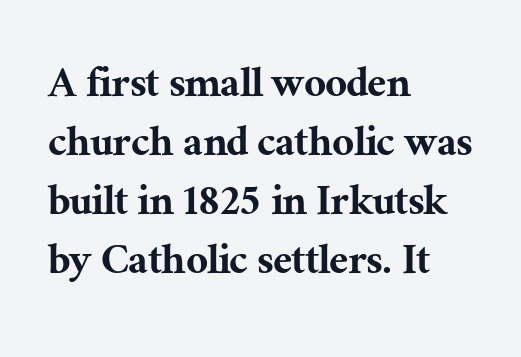
{"serif": "yes", "italic": "no", "width": "normal", "stroke_contrast": "medium", "x_height": "medium", "monospaced": "no", "underline": "no", "align": "left", "line_spacing_ratio": 1.23, "letter_spacing": "normal", "letter_spacing_em": 0.0, "glyph_px": 48}
